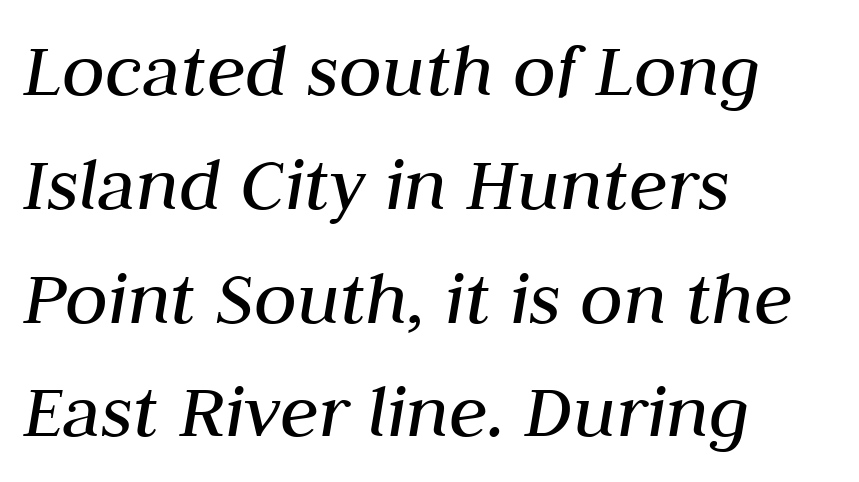
Q: Is the text bold? A: No.
Q: Is the text italic (slanted)? A: Yes, it leans right by about 10 degrees.
Q: Is the text underlined? A: No.
Q: How is the paragraph aligned? A: Left-aligned.
Q: Is the spacing between letters normal or unusually wide? A: Normal.
Q: Is the spacing between lines tight, normal or loose? A: Normal.
Q: Width (condensed, normal, or wide)? A: Normal.
Q: Stroke contrast? A: Medium.
Q: x-height? A: Medium.
Q: Monospaced? A: No.
